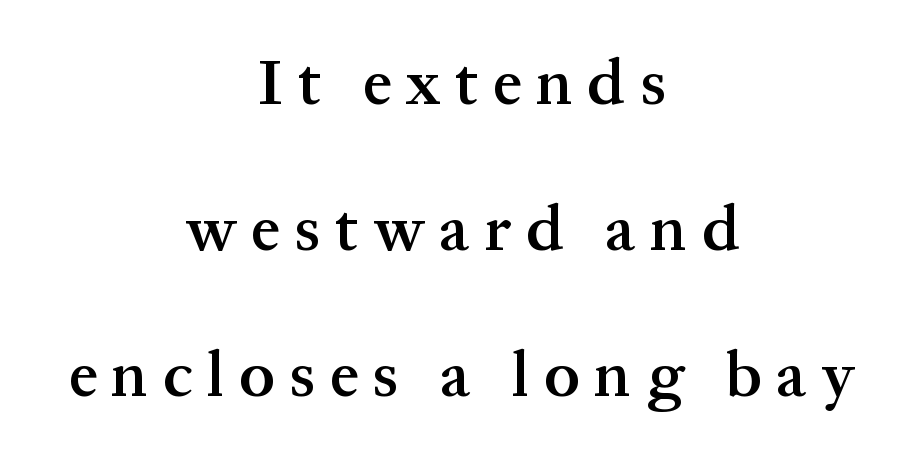
{"serif": "yes", "italic": "no", "bold": "semi", "weight": "semibold", "width": "normal", "stroke_contrast": "medium", "x_height": "medium", "monospaced": "no", "underline": "no", "align": "center", "line_spacing": "loose", "line_spacing_ratio": 2.28, "letter_spacing": "wide", "letter_spacing_em": 0.23, "glyph_px": 64}
